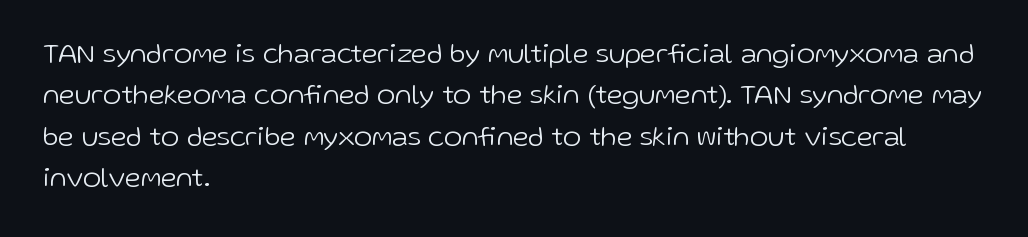
A light-to-regular cut is what we see here. To sum up the face: it is a sans, with no serifs. Looks like regular typesetting: each glyph gets only the width it needs. Unlike italic type, these characters show no tilt at all.
